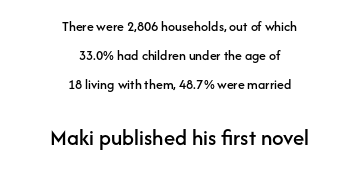
{"italic": "no", "underline": "no", "align": "center", "line_spacing": "loose", "line_spacing_ratio": 2.06, "letter_spacing": "normal", "letter_spacing_em": 0.0, "larger_block": "second", "size_ratio": 1.64, "glyph_px": 23}
